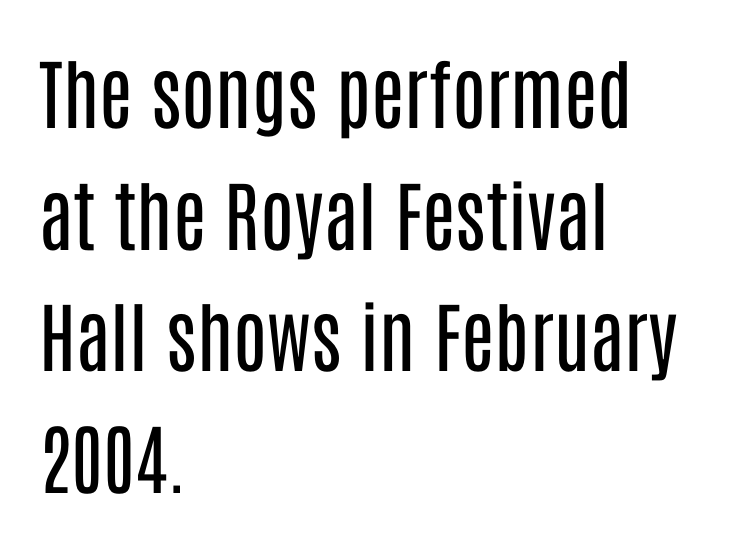
Q: Is the text bold? A: No.
Q: Is the text italic (slanted)? A: No, it is upright.
Q: Is the typeface a serif or a sans-serif typeface? A: Sans-serif.
Q: Is the text underlined? A: No.
Q: How is the paragraph aligned? A: Left-aligned.
Q: Is the spacing between letters normal or unusually wide? A: Normal.
Q: Is the spacing between lines tight, normal or loose? A: Normal.
Q: Width (condensed, normal, or wide)? A: Condensed.
Q: Stroke contrast? A: Low.
Q: x-height? A: Large.
Q: Monospaced? A: No.
